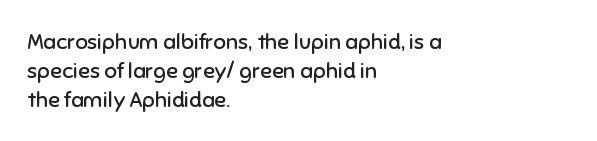
{"italic": "no", "bold": "no", "underline": "no", "align": "left", "line_spacing": "normal", "line_spacing_ratio": 1.31, "letter_spacing": "normal", "letter_spacing_em": 0.0, "glyph_px": 22}
